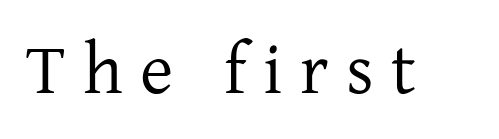
{"serif": "yes", "italic": "no", "bold": "no", "weight": "regular", "width": "normal", "stroke_contrast": "low", "x_height": "medium", "monospaced": "no", "underline": "no", "letter_spacing": "wide", "letter_spacing_em": 0.24, "glyph_px": 72}
